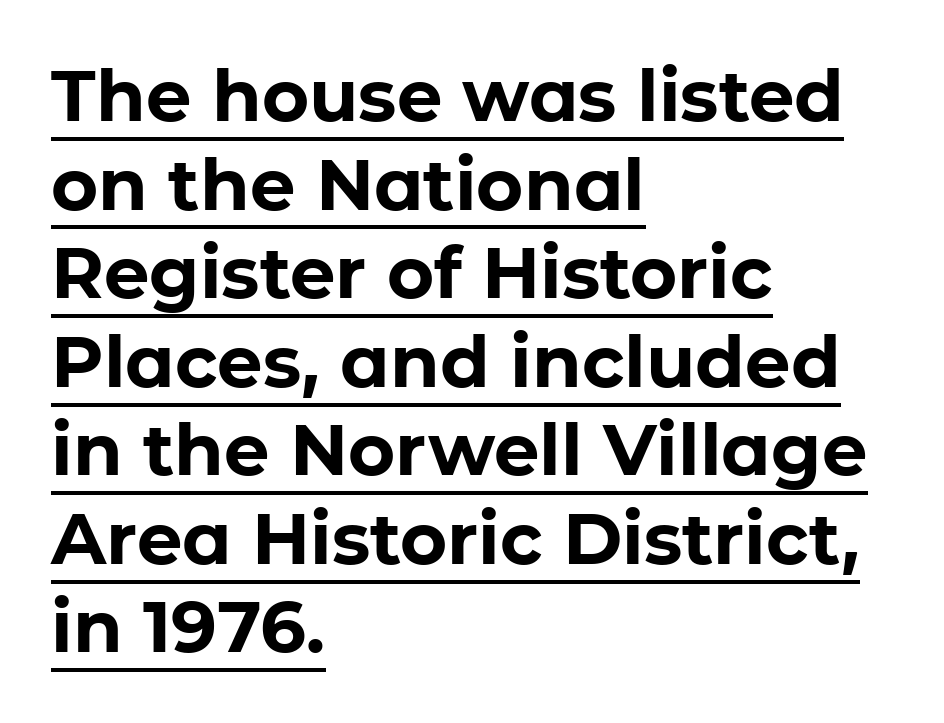
Q: Is the text bold? A: Yes.
Q: Is the text italic (slanted)? A: No, it is upright.
Q: Is the typeface a serif or a sans-serif typeface? A: Sans-serif.
Q: Is the text underlined? A: Yes.
Q: How is the paragraph aligned? A: Left-aligned.
Q: Is the spacing between letters normal or unusually wide? A: Normal.
Q: Width (condensed, normal, or wide)? A: Normal.
Q: Stroke contrast? A: Low.
Q: x-height? A: Medium.
Q: Monospaced? A: No.
